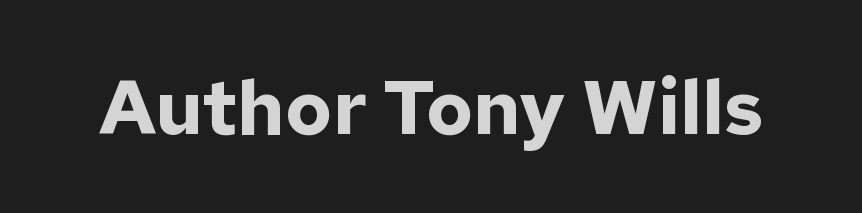
{"serif": "no", "italic": "no", "bold": "yes", "weight": "bold", "width": "normal", "stroke_contrast": "low", "x_height": "medium", "monospaced": "no", "underline": "no", "letter_spacing": "normal", "letter_spacing_em": 0.0, "glyph_px": 77}
